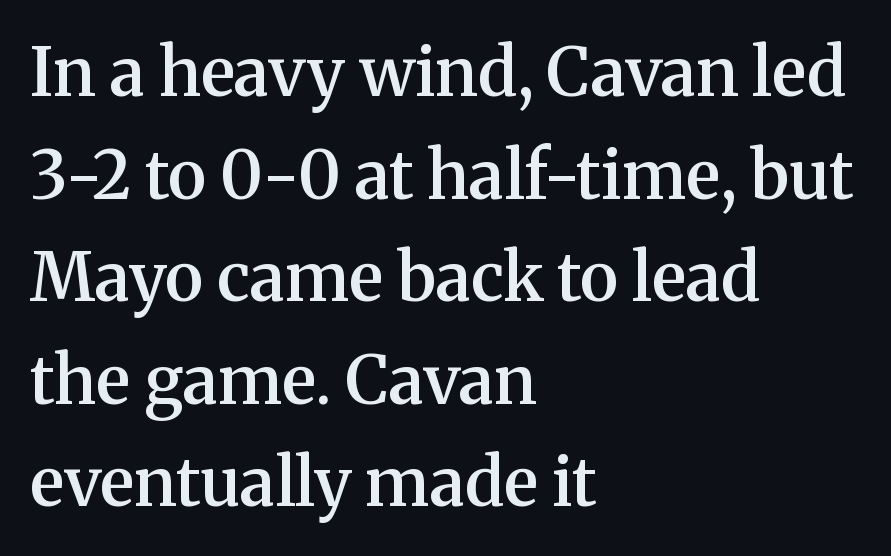
The lettering holds an erect, upright posture throughout. The letters advance in unequal steps, a hallmark of proportional type. A bare baseline throughout the passage. If you drew a ruler down the left edge, every line would touch it. A fair bit of extra ink — the face is semibold, not bold. Is this a sans? No — the strokes have serifs.
